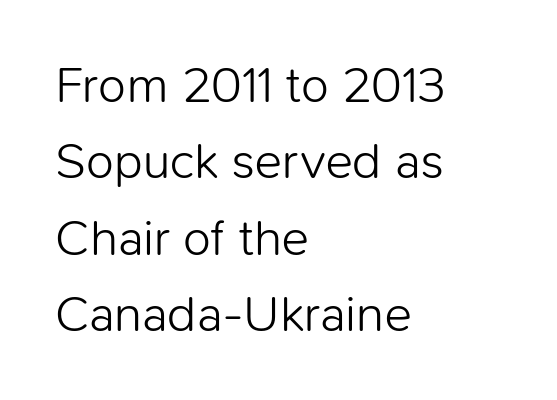
The strokes carry an ordinary text weight at most. A roman cut, with each character standing at attention. Rule under the text: the space is simply empty. Each letter keeps its own natural width here, so spacing adapts to shape.
